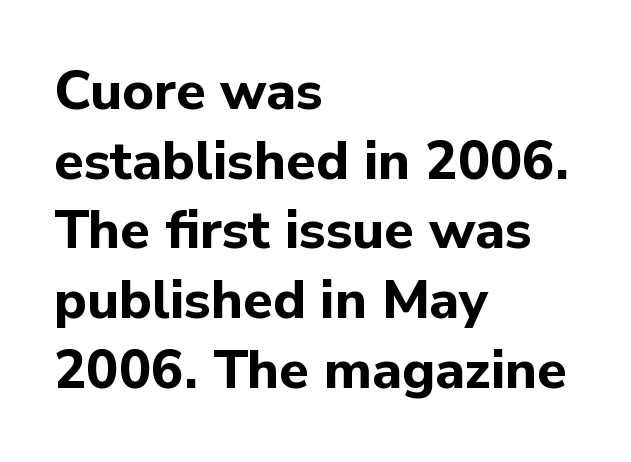
Q: Is the text bold? A: Yes.
Q: Is the text italic (slanted)? A: No, it is upright.
Q: Is the typeface a serif or a sans-serif typeface? A: Sans-serif.
Q: Is the text underlined? A: No.
Q: How is the paragraph aligned? A: Left-aligned.
Q: Is the spacing between letters normal or unusually wide? A: Normal.
Q: Is the spacing between lines tight, normal or loose? A: Normal.
Q: Width (condensed, normal, or wide)? A: Normal.
Q: Stroke contrast? A: Low.
Q: x-height? A: Medium.
Q: Monospaced? A: No.
